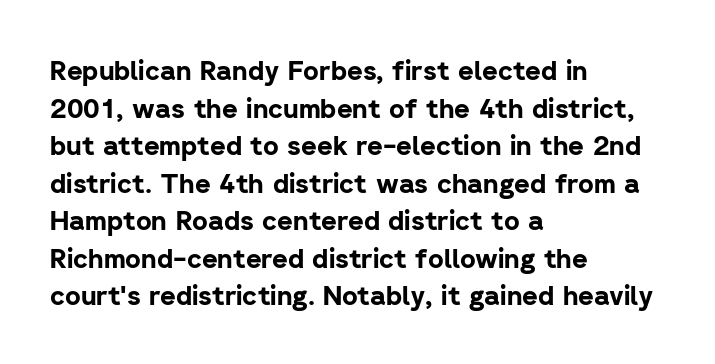
The image shows 27 px bold type, upright; set left-aligned, normal line spacing (1.39x), normal letter spacing, not underlined.
